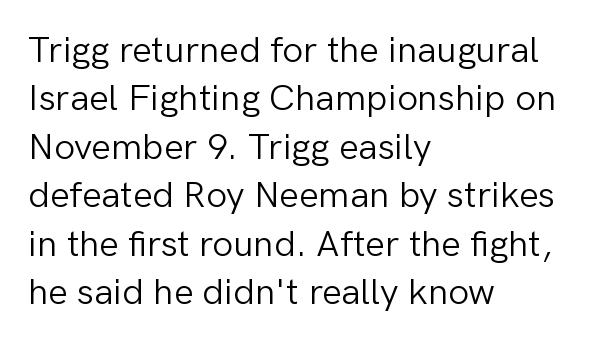
This is the regular roman posture of the typeface. Counters stay open thanks to moderate or lighter strokes. Anything drawn beneath the words? Only blank space. One-word summary of the alignment: left.
